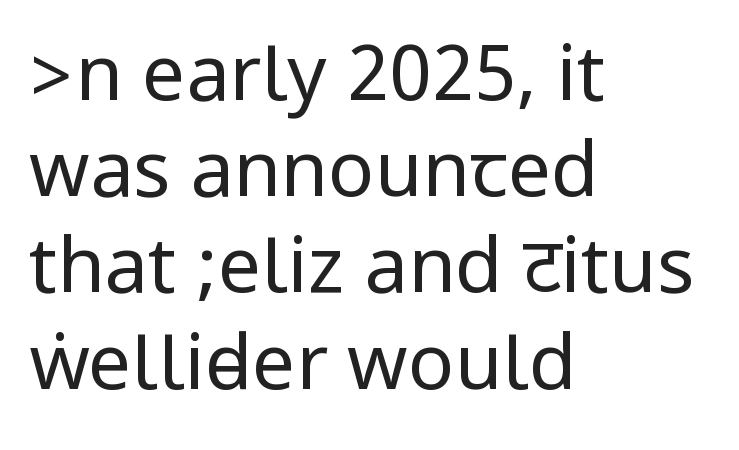
Serif or sans? Sans — the stroke terminals are bare. Underlining? Definitely not there. Vertical spacing — default. This sample uses plain, unmodified letter spacing.
